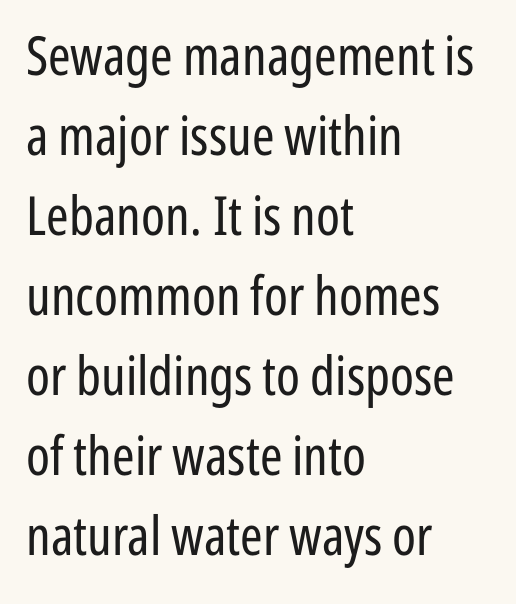
Q: Is the text bold? A: No.
Q: Is the text italic (slanted)? A: No, it is upright.
Q: Is the typeface a serif or a sans-serif typeface? A: Sans-serif.
Q: Is the text underlined? A: No.
Q: How is the paragraph aligned? A: Left-aligned.
Q: Is the spacing between letters normal or unusually wide? A: Normal.
Q: Is the spacing between lines tight, normal or loose? A: Normal.
Q: Width (condensed, normal, or wide)? A: Condensed.
Q: Stroke contrast? A: Low.
Q: x-height? A: Medium.
Q: Monospaced? A: No.
